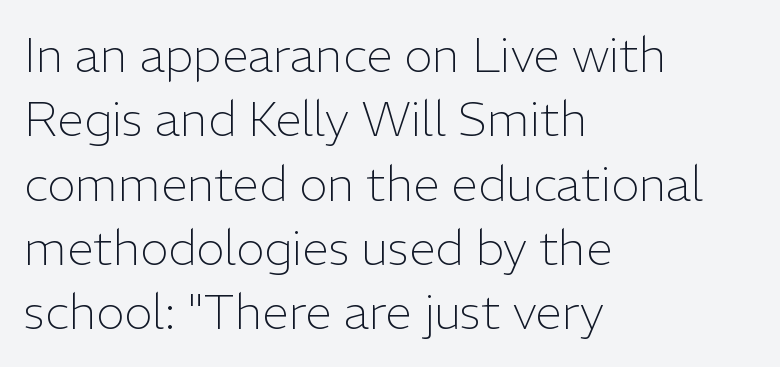
Bare-footed words on every line. Every character sits straight up, as roman type does. These lines are set flush left with a ragged right edge. Note the varied advance widths — an 'i' is clearly narrower than an 'm'. Leading matches the norm, producing a regular column. Nothing unusual about the tracking: characters are spaced as the font intends.
